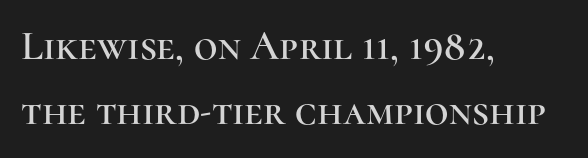
{"serif": "yes", "italic": "no", "width": "normal", "stroke_contrast": "high", "x_height": "medium", "monospaced": "no", "underline": "no", "align": "left", "line_spacing": "normal", "line_spacing_ratio": 1.59, "letter_spacing": "normal", "letter_spacing_em": 0.0, "glyph_px": 41}
